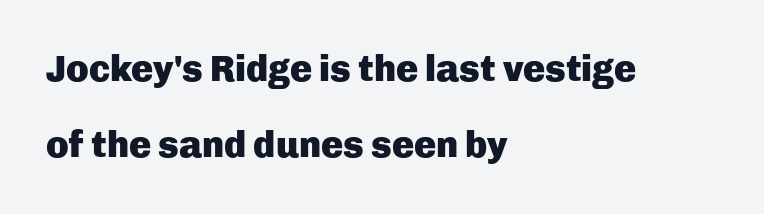
Q: Is the text bold? A: Yes.
Q: Is the text italic (slanted)? A: No, it is upright.
Q: Is the typeface a serif or a sans-serif typeface? A: Sans-serif.
Q: Is the text underlined? A: No.
Q: How is the paragraph aligned? A: Left-aligned.
Q: Is the spacing between letters normal or unusually wide? A: Normal.
Q: Is the spacing between lines tight, normal or loose? A: Loose.
Q: Width (condensed, normal, or wide)? A: Normal.
Q: Stroke contrast? A: Low.
Q: x-height? A: Medium.
Q: Monospaced? A: No.
